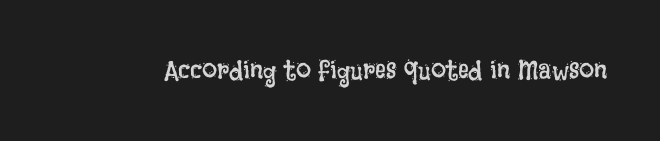
The image shows 27 px text type, upright; set normal letter spacing, not underlined.
